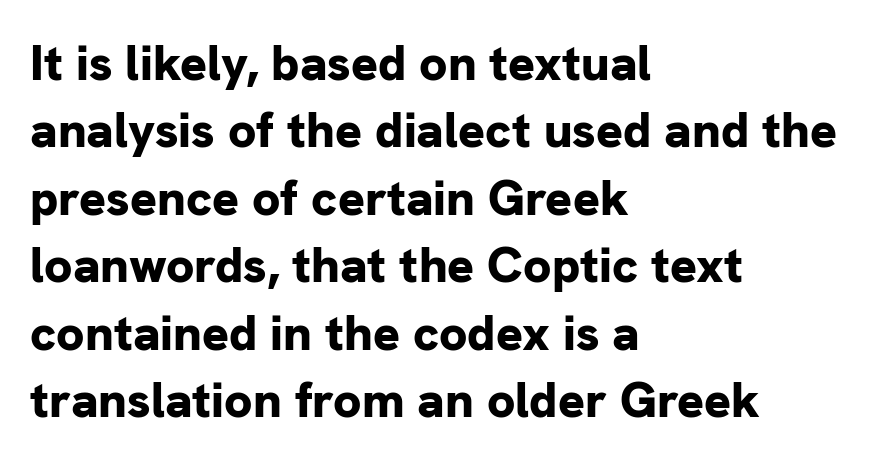
Q: Is the text bold? A: Yes.
Q: Is the text italic (slanted)? A: No, it is upright.
Q: Is the typeface a serif or a sans-serif typeface? A: Sans-serif.
Q: Is the text underlined? A: No.
Q: How is the paragraph aligned? A: Left-aligned.
Q: Is the spacing between letters normal or unusually wide? A: Normal.
Q: Is the spacing between lines tight, normal or loose? A: Normal.
Q: Width (condensed, normal, or wide)? A: Normal.
Q: Stroke contrast? A: Low.
Q: x-height? A: Medium.
Q: Monospaced? A: No.
